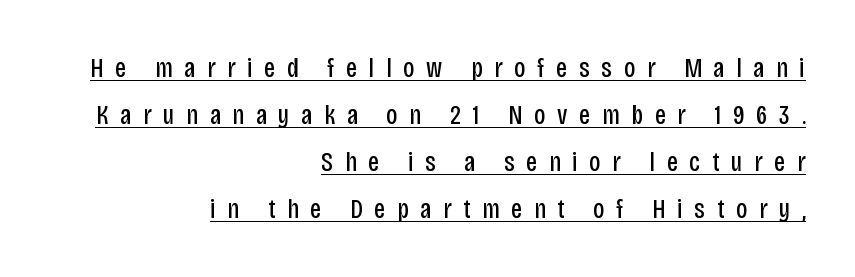
{"serif": "no", "italic": "no", "bold": "no", "weight": "regular", "width": "condensed", "stroke_contrast": "low", "x_height": "large", "monospaced": "no", "underline": "yes", "align": "right", "line_spacing": "normal", "line_spacing_ratio": 1.68, "letter_spacing": "wide", "letter_spacing_em": 0.42, "glyph_px": 28}
